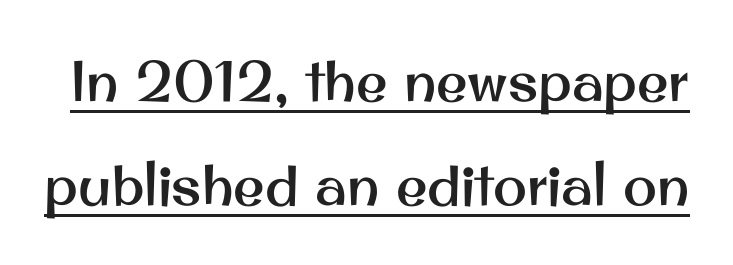
The image shows 57 px sans-serif type, upright; set line spacing 1.83x, normal letter spacing, underlined; medium stroke contrast and a small x-height.
